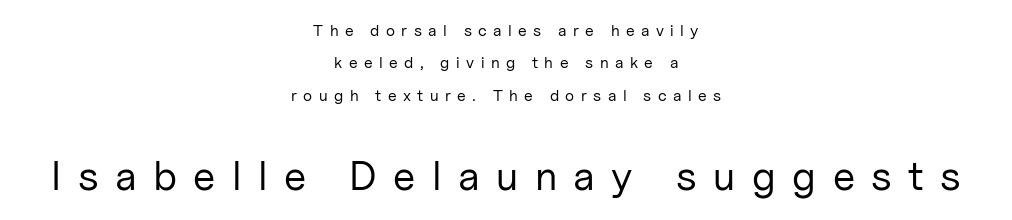
This sample is center-justified, so both line endings float freely. Bare-footed words on every line. If you squint, the bottom block still reads clearly — it's the larger of the two. Is there much room between lines? Yes — plenty of vertical air separates them.
